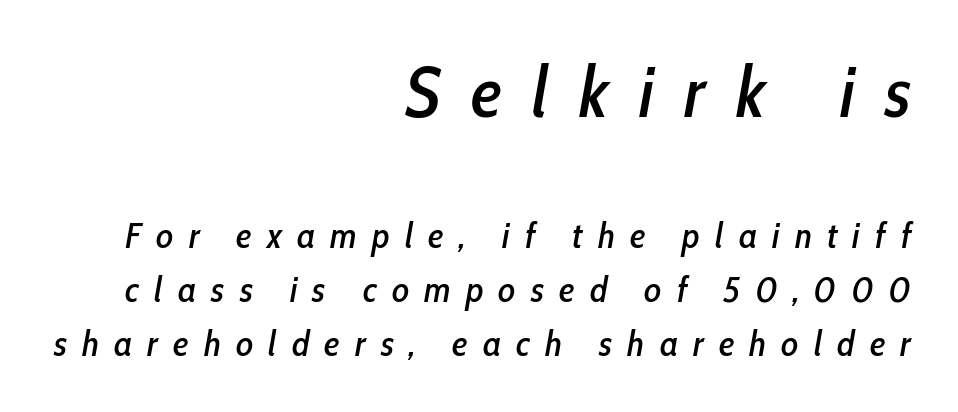
Layout note: lines flush right. Quick note: interline space is typical. The lettering tilts uniformly, giving the passage an italic look. Inter-character spacing is expanded well beyond the font's built-in metrics. The rendering shrinks the type as you move from the upper chunk to the lower. Bare-footed words on every line.
